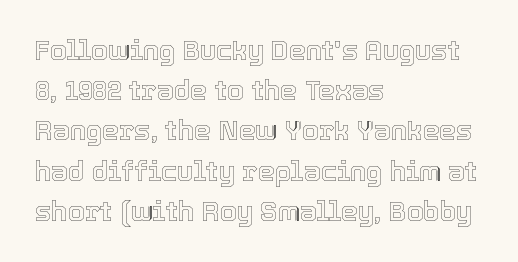
The image shows 27 px text type, upright; set left-aligned, normal line spacing (1.49x), normal letter spacing, not underlined.
